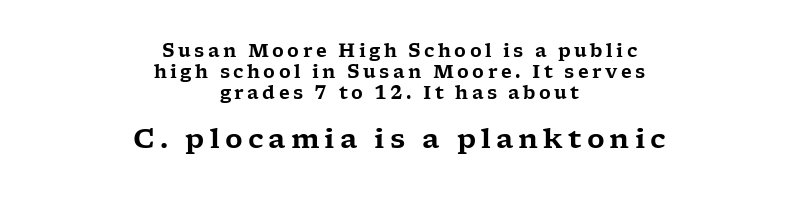
Q: Is the text italic (slanted)? A: No, it is upright.
Q: Is the text underlined? A: No.
Q: How is the paragraph aligned? A: Centered.
Q: Which block of text is set in a larger size, the first (top) or the second (bottom)? A: The second (bottom) one.
